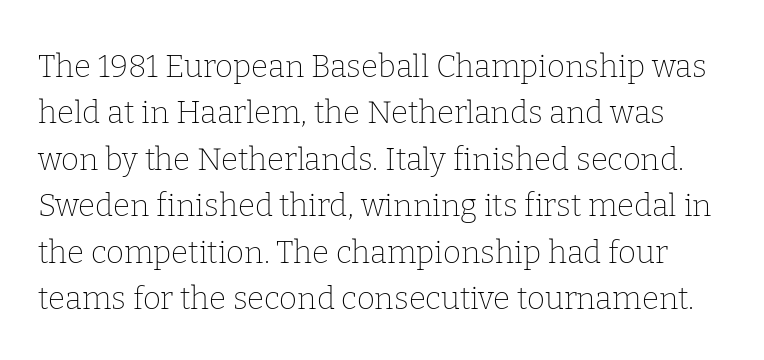
Q: Is the text bold? A: No.
Q: Is the text italic (slanted)? A: No, it is upright.
Q: Is the typeface a serif or a sans-serif typeface? A: Serif.
Q: Is the text underlined? A: No.
Q: Is the spacing between letters normal or unusually wide? A: Normal.
Q: Is the spacing between lines tight, normal or loose? A: Normal.
Q: Width (condensed, normal, or wide)? A: Normal.
Q: Stroke contrast? A: Low.
Q: x-height? A: Medium.
Q: Monospaced? A: No.
